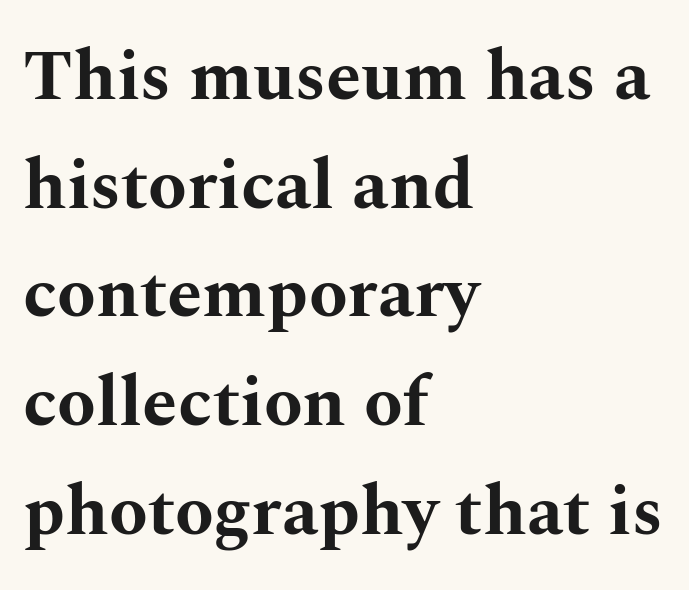
The image shows 71 px bold, wide serif type, upright; set left-aligned, normal line spacing (1.53x), normal letter spacing, not underlined; medium stroke contrast and a medium x-height.
